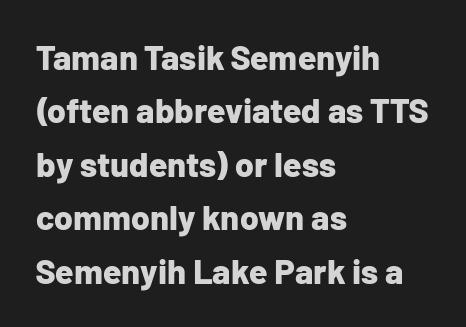
Q: Is the text bold? A: Yes.
Q: Is the text italic (slanted)? A: No, it is upright.
Q: Is the typeface a serif or a sans-serif typeface? A: Sans-serif.
Q: Is the text underlined? A: No.
Q: How is the paragraph aligned? A: Left-aligned.
Q: Is the spacing between letters normal or unusually wide? A: Normal.
Q: Is the spacing between lines tight, normal or loose? A: Normal.
Q: Width (condensed, normal, or wide)? A: Normal.
Q: Stroke contrast? A: Low.
Q: x-height? A: Medium.
Q: Monospaced? A: No.
